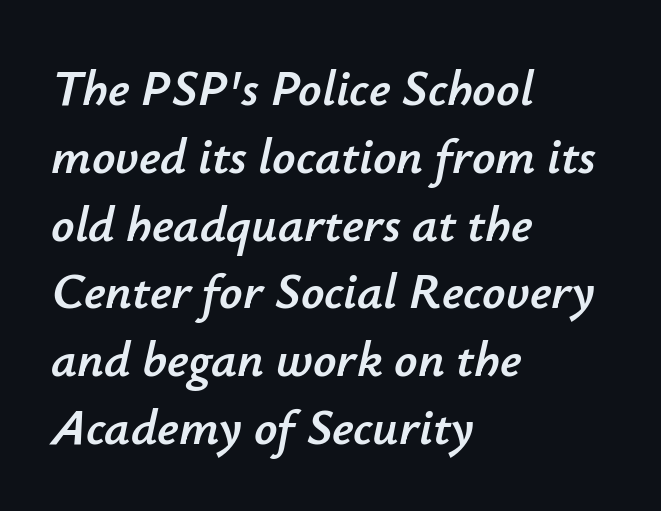
Students, observe: this is what conventionally led text looks like. How are the letters spaced? Ordinarily, with no added tracking. The lines are quadded left. You could not count columns in this text — the font is proportionally spaced.
